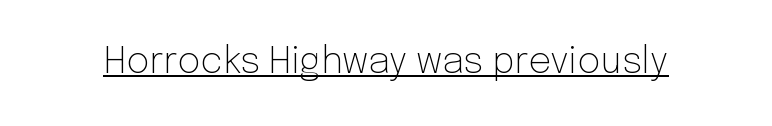
The font family rendered here belongs to the sans-serif group. Ink coverage per letter is moderate at most. This sample uses plain, unmodified letter spacing. The typesetter has applied underlining to the passage shown. Note the varied advance widths — an 'i' is clearly narrower than an 'm'.
